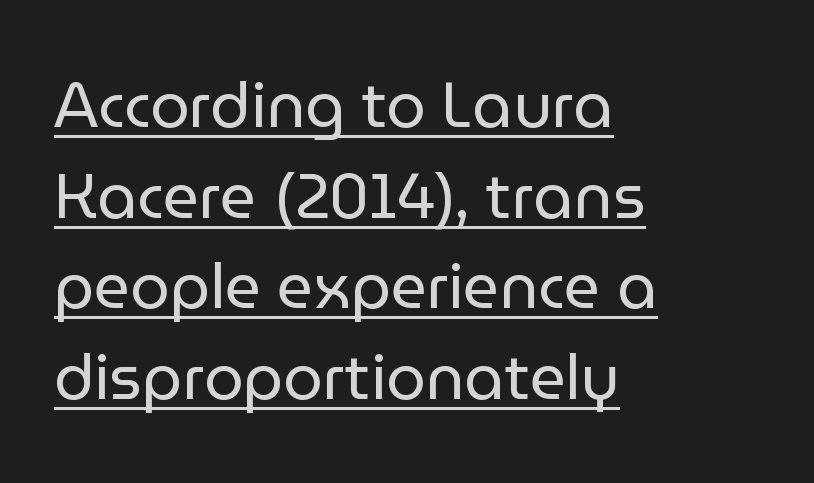
The image shows 63 px regular-weight sans-serif type, upright; set left-aligned, normal line spacing (1.44x), normal letter spacing, underlined; low stroke contrast and a medium x-height.
